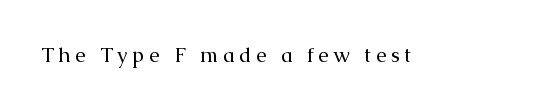
{"italic": "no", "bold": "no", "underline": "no", "letter_spacing": "wide", "letter_spacing_em": 0.21, "glyph_px": 21}
